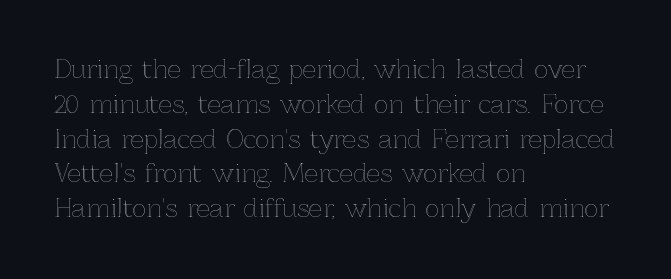
The image shows 24 px text type, upright; set left-aligned, normal line spacing (1.45x), normal letter spacing, not underlined.
